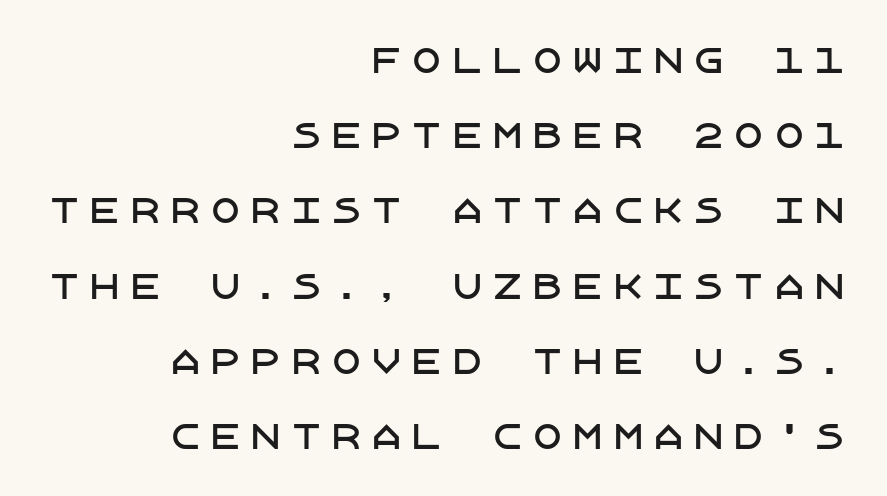
{"serif": "no", "italic": "no", "width": "normal", "stroke_contrast": "low", "x_height": "large", "underline": "no", "align": "right", "line_spacing": "loose", "line_spacing_ratio": 2.28, "letter_spacing": "wide", "letter_spacing_em": 0.22, "glyph_px": 33}
